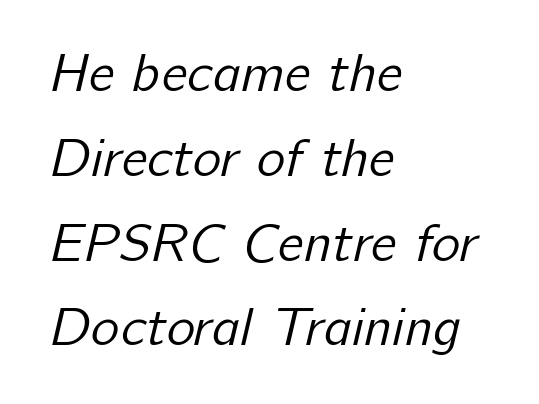
The image shows 54 px regular-weight sans-serif type; set left-aligned, normal line spacing (1.57x), normal letter spacing, not underlined; low stroke contrast and a medium x-height.
